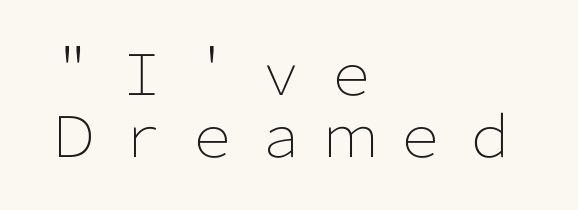
Ink coverage per letter is moderate at most. You can tell it's not italic because the verticals are truly vertical. You could not count columns in this text — the font is proportionally spaced. The rendering anchors every line to the left-hand side. These lines are composed in type without serifs. Any mark beneath the type? The region is blank.
